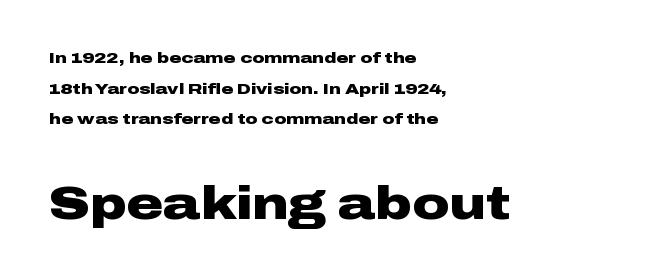
Q: Is the text bold? A: Yes.
Q: Is the text italic (slanted)? A: No, it is upright.
Q: Is the typeface a serif or a sans-serif typeface? A: Sans-serif.
Q: Is the text underlined? A: No.
Q: How is the paragraph aligned? A: Left-aligned.
Q: Is the spacing between letters normal or unusually wide? A: Normal.
Q: Is the spacing between lines tight, normal or loose? A: Loose.
Q: Which block of text is set in a larger size, the first (top) or the second (bottom)? A: The second (bottom) one.
Q: Width (condensed, normal, or wide)? A: Wide.
Q: Stroke contrast? A: Low.
Q: x-height? A: Medium.
Q: Monospaced? A: No.
